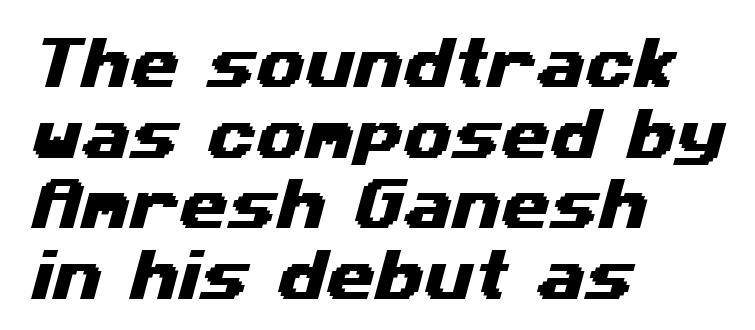
Nothing unusual about the tracking: characters are spaced as the font intends. Beneath every word, the page is bare. Interline gaps are of average width in this sample. Here the designer chose a conventional face with non-uniform glyph widths. Serif or sans? Sans — the stroke terminals are bare. Line beginnings align vertically; line endings do not.
